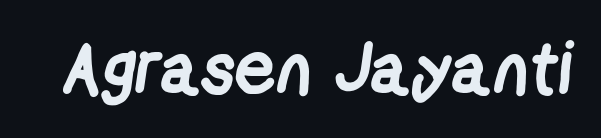
Q: Is the text bold? A: Yes.
Q: Is the typeface a serif or a sans-serif typeface? A: Sans-serif.
Q: Is the text underlined? A: No.
Q: Is the spacing between letters normal or unusually wide? A: Normal.
Q: Width (condensed, normal, or wide)? A: Condensed.
Q: Stroke contrast? A: Low.
Q: x-height? A: Medium.
Q: Monospaced? A: No.
